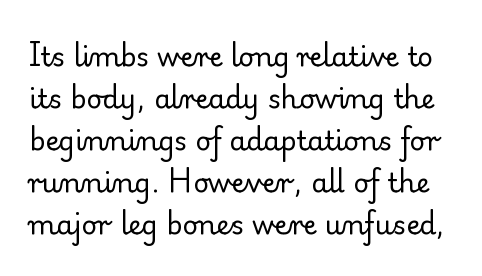
{"italic": "no", "bold": "no", "underline": "no", "line_spacing": "normal", "line_spacing_ratio": 1.56, "letter_spacing": "normal", "letter_spacing_em": 0.0, "glyph_px": 27}
